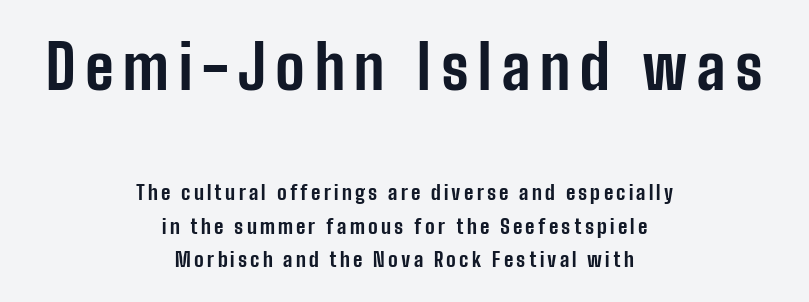
{"serif": "no", "italic": "no", "bold": "yes", "weight": "bold", "width": "condensed", "stroke_contrast": "low", "x_height": "medium", "monospaced": "no", "underline": "no", "align": "center", "line_spacing": "normal", "line_spacing_ratio": 1.68, "larger_block": "first", "size_ratio": 3.05, "glyph_px": 61}
